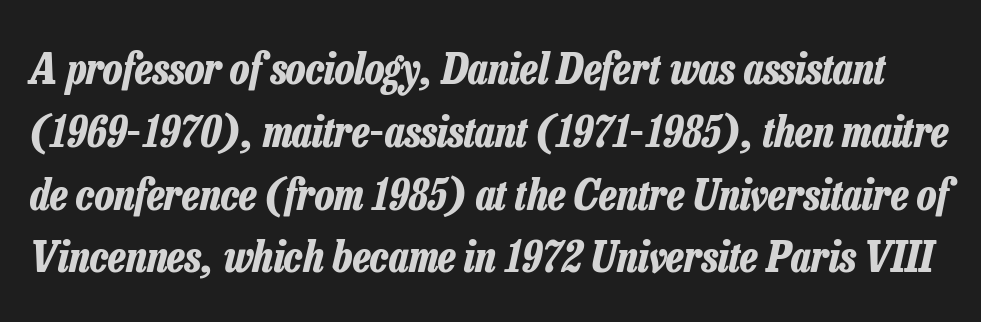
It's the slanting kind of type. Check under the words: just untouched page. You could call the tracking neutral — neither tight nor loose. Proportional: the letters do not fall into vertical columns.
